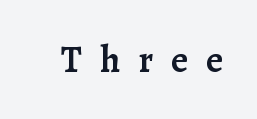
What kind of face is this? One with serifs. Is this a fixed-width face? No — the glyphs have proportional, varying widths. The space directly below the letters is spotless. Upright lettering throughout. The glyphs have the mass of a demibold cut, below bold. Caption: expanded tracking, letters set apart.
